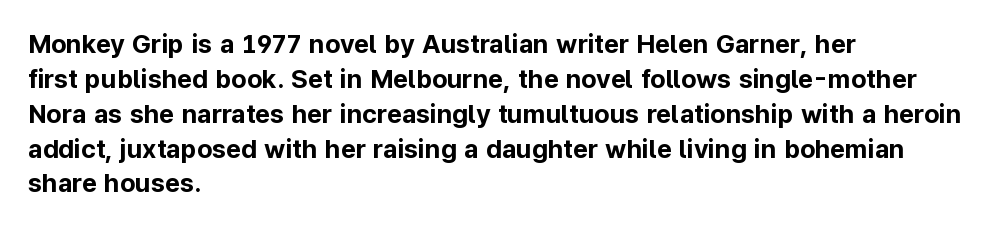
The baseline area is clear. The lines in this sample share a left origin and differ only in where they stop. The type is set solid horizontally, with unmodified tracking. Compared with typical paragraphs, the rows here are spaced about the same. Thick stems and heavy bowls — unmistakably bold. Ascenders rise straight up at ninety degrees.
